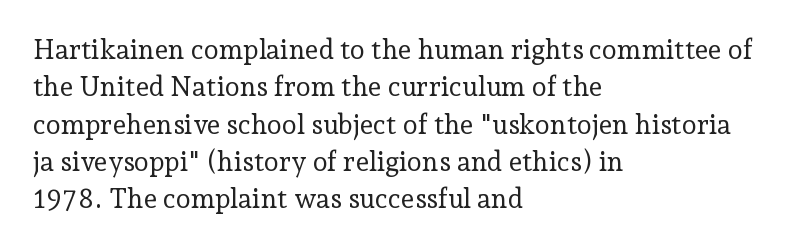
Interline gaps are of average width in this sample. Inter-character spacing is left at the font's built-in metrics. If you drew a line through each stem, it would be perfectly vertical. Words float on clear page, feet unadorned. Each line starts at the same left margin while the right side varies.
